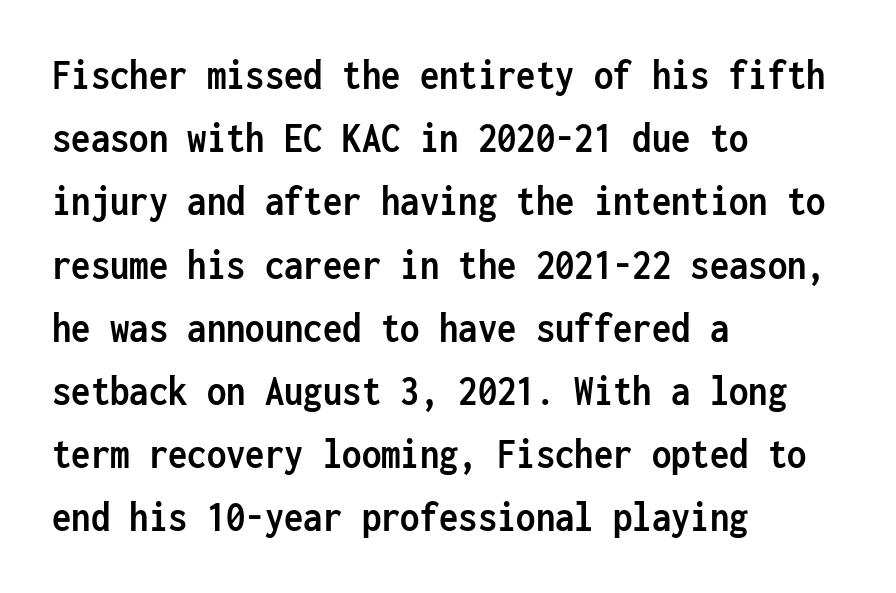
Q: Is the text bold? A: Yes.
Q: Is the text italic (slanted)? A: No, it is upright.
Q: Is the typeface a serif or a sans-serif typeface? A: Sans-serif.
Q: Is the text underlined? A: No.
Q: How is the paragraph aligned? A: Left-aligned.
Q: Is the spacing between letters normal or unusually wide? A: Normal.
Q: Is the spacing between lines tight, normal or loose? A: Normal.
Q: Width (condensed, normal, or wide)? A: Condensed.
Q: Stroke contrast? A: Low.
Q: x-height? A: Medium.
Q: Monospaced? A: Yes.
